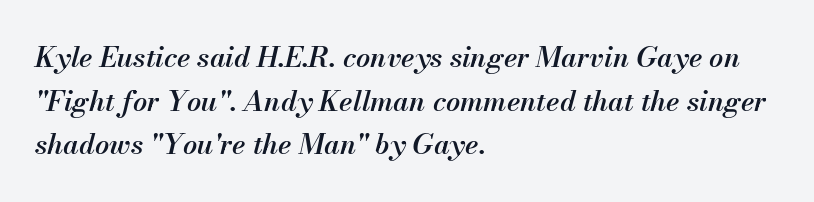
Think of a printed novel: that variable character pitch is what you see here. On the weight axis this lands at semibold, roughly 600. In terms of leading, this rendering sits right in the middle. Notice how the passage keeps a crisp vertical edge on the left only. No word sits above an underline. Observe the ordinary spacing: letters are neighbours, not strangers.
